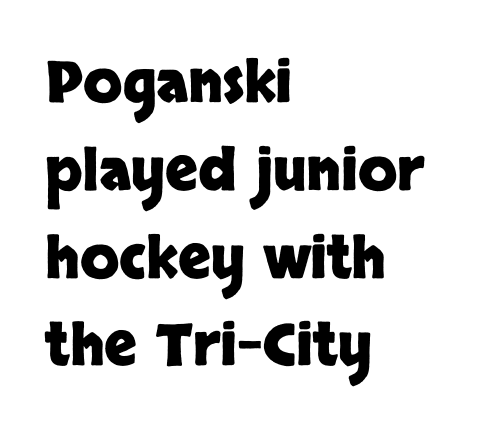
{"serif": "no", "italic": "no", "bold": "yes", "weight": "heavy", "width": "normal", "stroke_contrast": "low", "x_height": "large", "monospaced": "no", "underline": "no", "align": "left", "line_spacing": "normal", "line_spacing_ratio": 1.54, "letter_spacing": "normal", "letter_spacing_em": 0.0, "glyph_px": 57}
